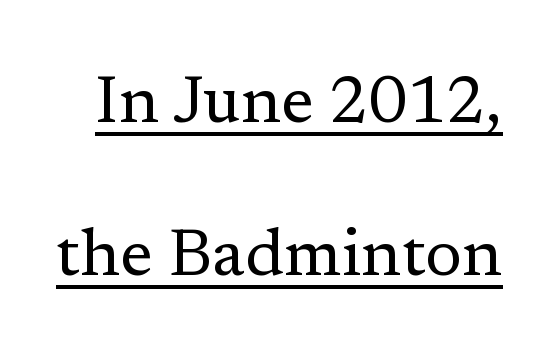
Each letter keeps its own natural width here, so spacing adapts to shape. This sample uses an upright cut, with every glyph sitting square on the baseline. The words here are underlined. The designer dialed line spacing up above the default.
